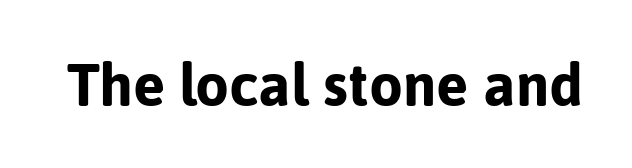
{"serif": "no", "italic": "no", "bold": "yes", "weight": "bold", "width": "normal", "stroke_contrast": "low", "x_height": "medium", "monospaced": "no", "underline": "no", "letter_spacing": "normal", "letter_spacing_em": 0.0, "glyph_px": 60}
